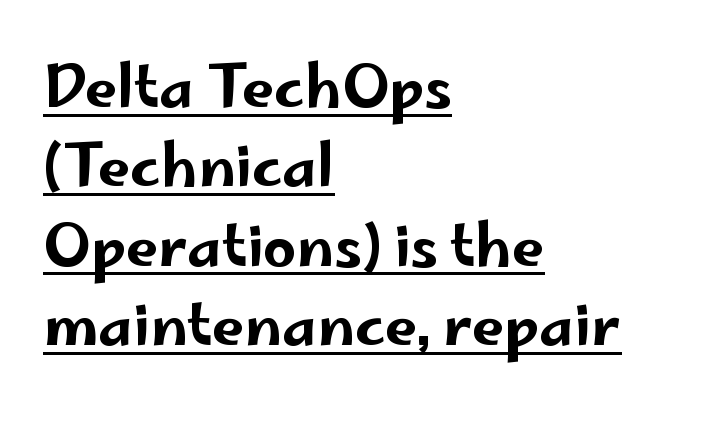
Q: Is the text italic (slanted)? A: No, it is upright.
Q: Is the typeface a serif or a sans-serif typeface? A: Sans-serif.
Q: Is the text underlined? A: Yes.
Q: How is the paragraph aligned? A: Left-aligned.
Q: Is the spacing between letters normal or unusually wide? A: Normal.
Q: Is the spacing between lines tight, normal or loose? A: Normal.
Q: Width (condensed, normal, or wide)? A: Wide.
Q: Stroke contrast? A: Low.
Q: x-height? A: Small.
Q: Monospaced? A: No.
